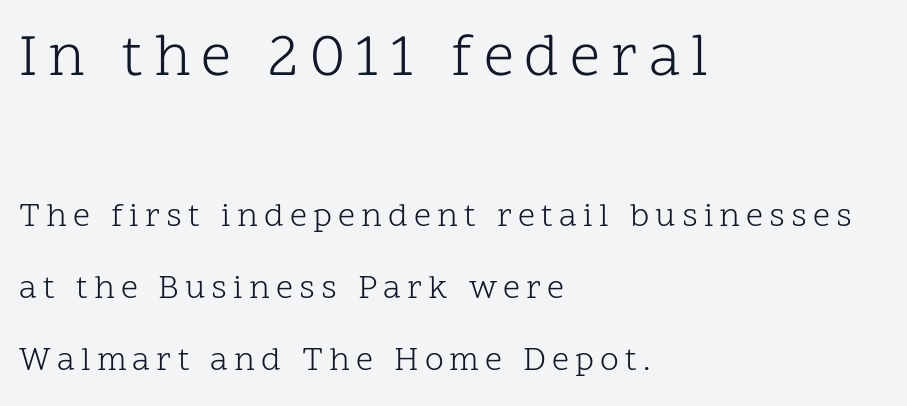
This sample uses an upright cut, with every glyph sitting square on the baseline. Are there feet on the stems? There are — it's a serif. Is this a fixed-width face? No — the glyphs have proportional, varying widths. This reads as an unemphasized weight, regular at the heaviest. The compositor pushed each line to the left boundary. The composition opens big and finishes small.
